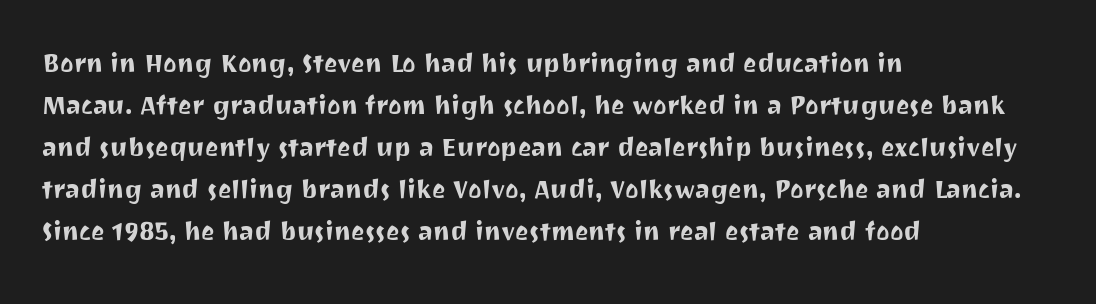
Q: Is the text italic (slanted)? A: No, it is upright.
Q: Is the typeface a serif or a sans-serif typeface? A: Sans-serif.
Q: Is the text underlined? A: No.
Q: How is the paragraph aligned? A: Left-aligned.
Q: Is the spacing between letters normal or unusually wide? A: Normal.
Q: Is the spacing between lines tight, normal or loose? A: Normal.
Q: Width (condensed, normal, or wide)? A: Normal.
Q: Stroke contrast? A: Medium.
Q: x-height? A: Medium.
Q: Monospaced? A: No.
